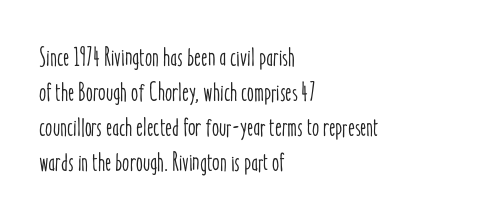
Q: Is the text italic (slanted)? A: No, it is upright.
Q: Is the text underlined? A: No.
Q: How is the paragraph aligned? A: Left-aligned.
Q: Is the spacing between letters normal or unusually wide? A: Normal.
Q: Is the spacing between lines tight, normal or loose? A: Normal.
